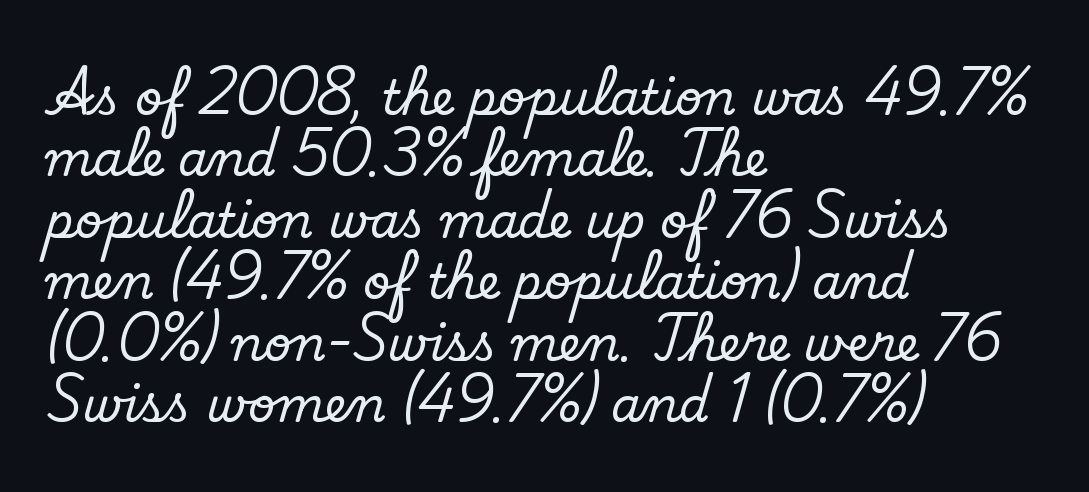
Q: Is the text italic (slanted)? A: Yes.
Q: Is the typeface a serif or a sans-serif typeface? A: Serif.
Q: Is the text underlined? A: No.
Q: How is the paragraph aligned? A: Left-aligned.
Q: Is the spacing between letters normal or unusually wide? A: Normal.
Q: Is the spacing between lines tight, normal or loose? A: Normal.
Q: Width (condensed, normal, or wide)? A: Normal.
Q: Stroke contrast? A: Low.
Q: x-height? A: Small.
Q: Monospaced? A: No.
